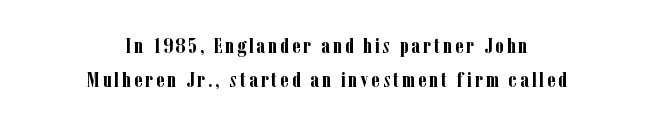
The image shows 22 px bold type, upright; set centered, normal line spacing (1.53x), not underlined.
